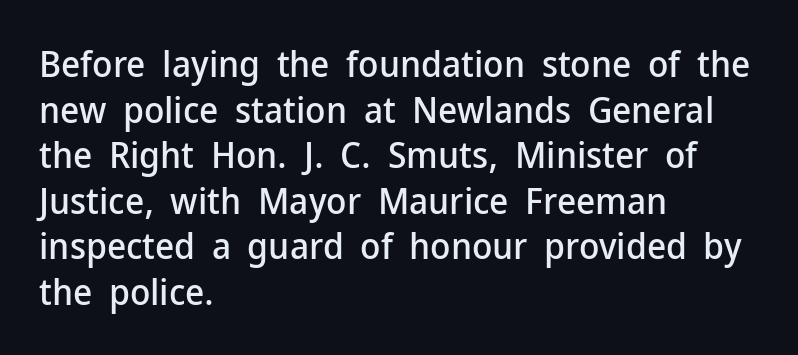
Serifs: no, the terminals of the letterforms are clean. The axis of the letterforms is exactly vertical. The specimen omits any rule beneath the text block's lines. This rendering leaves character spacing at its baseline value.
